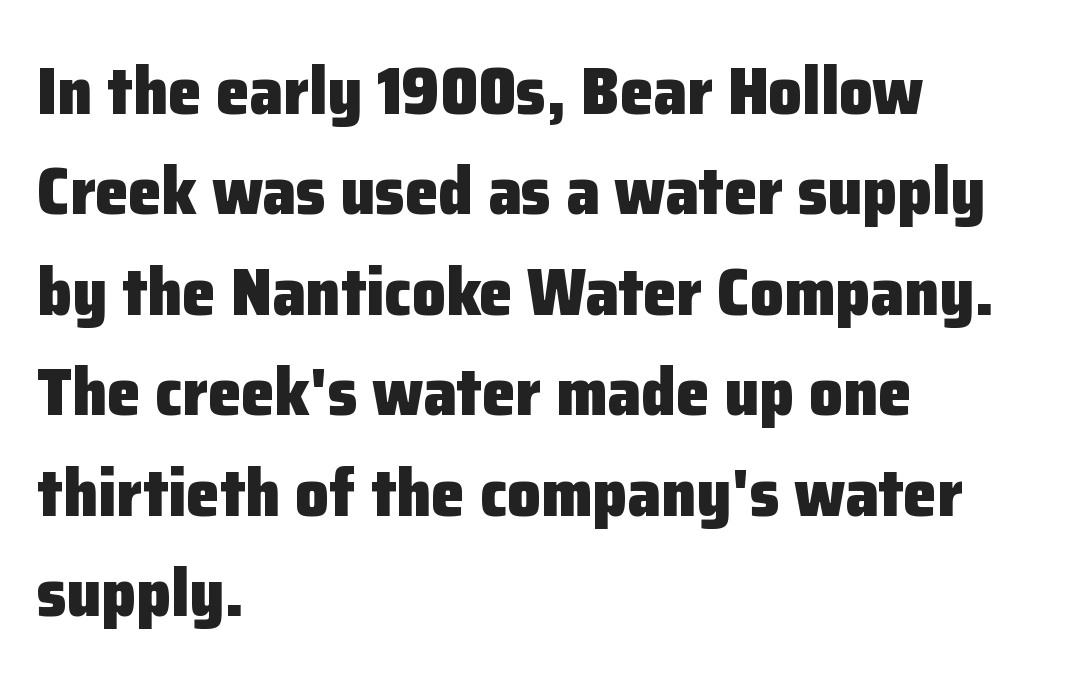
The axis of the letterforms is exactly vertical. Strong, thick strokes mark this as bold type. Serifs: no, the terminals of the letterforms are clean. In terms of leading, this rendering sits right in the middle. The lines in this sample share a left origin and differ only in where they stop. Standard letterfit; no display-style spreading of the glyphs.
